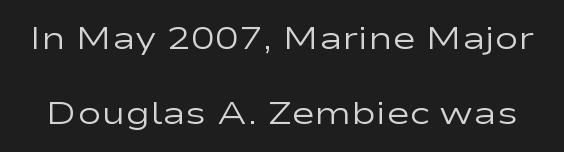
Q: Is the text bold? A: No.
Q: Is the text italic (slanted)? A: No, it is upright.
Q: Is the typeface a serif or a sans-serif typeface? A: Sans-serif.
Q: Is the text underlined? A: No.
Q: Is the spacing between letters normal or unusually wide? A: Normal.
Q: Is the spacing between lines tight, normal or loose? A: Loose.
Q: Width (condensed, normal, or wide)? A: Wide.
Q: Stroke contrast? A: Low.
Q: x-height? A: Medium.
Q: Monospaced? A: No.
